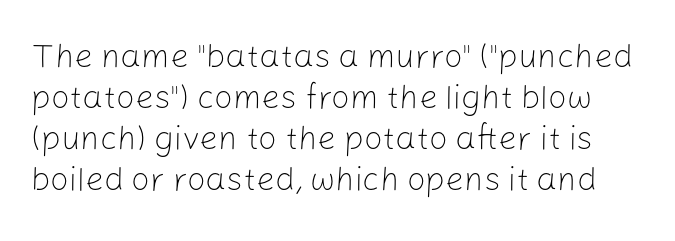
Q: Is the text bold? A: No.
Q: Is the text italic (slanted)? A: No, it is upright.
Q: Is the typeface a serif or a sans-serif typeface? A: Sans-serif.
Q: Is the text underlined? A: No.
Q: Is the spacing between letters normal or unusually wide? A: Normal.
Q: Width (condensed, normal, or wide)? A: Normal.
Q: Stroke contrast? A: Low.
Q: x-height? A: Medium.
Q: Monospaced? A: No.
